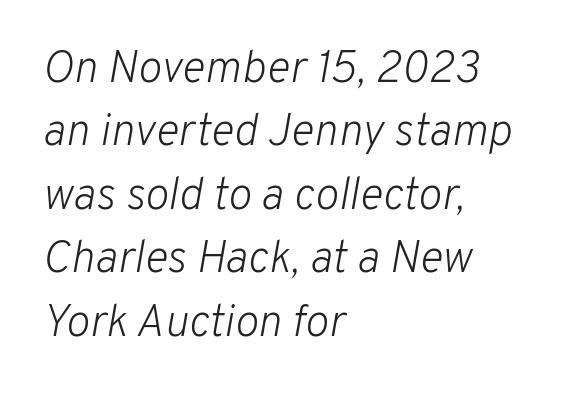
Q: Is the text bold? A: No.
Q: Is the text italic (slanted)? A: Yes, it leans right by about 10 degrees.
Q: Is the text underlined? A: No.
Q: How is the paragraph aligned? A: Left-aligned.
Q: Is the spacing between letters normal or unusually wide? A: Normal.
Q: Is the spacing between lines tight, normal or loose? A: Normal.
Q: Width (condensed, normal, or wide)? A: Normal.
Q: Stroke contrast? A: Low.
Q: x-height? A: Medium.
Q: Monospaced? A: No.
